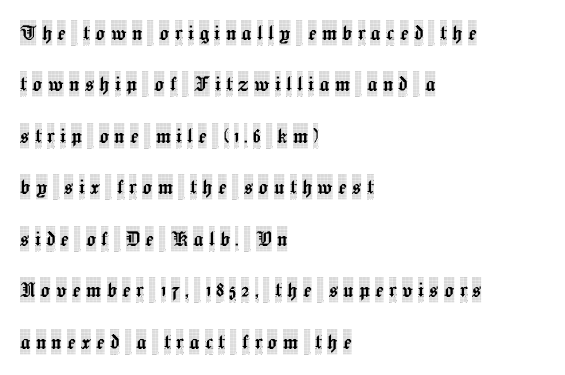
The passage shown stacks its lines with a broad gap. Horizontally, the lines are justified to the leading edge only. The words here are not underlined. Every stem runs plumb, perpendicular to the baseline. Letter spacing: wide.
